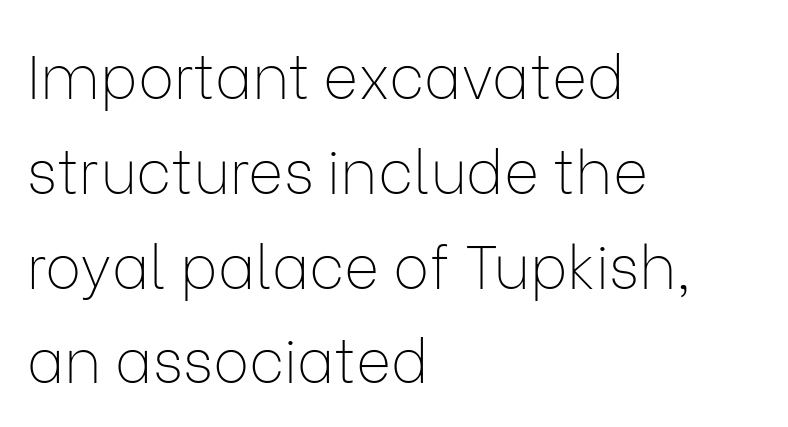
{"serif": "no", "italic": "no", "bold": "no", "weight": "thin", "width": "normal", "stroke_contrast": "low", "x_height": "medium", "monospaced": "no", "underline": "no", "align": "left", "line_spacing": "normal", "line_spacing_ratio": 1.58, "letter_spacing": "normal", "letter_spacing_em": 0.0, "glyph_px": 60}
